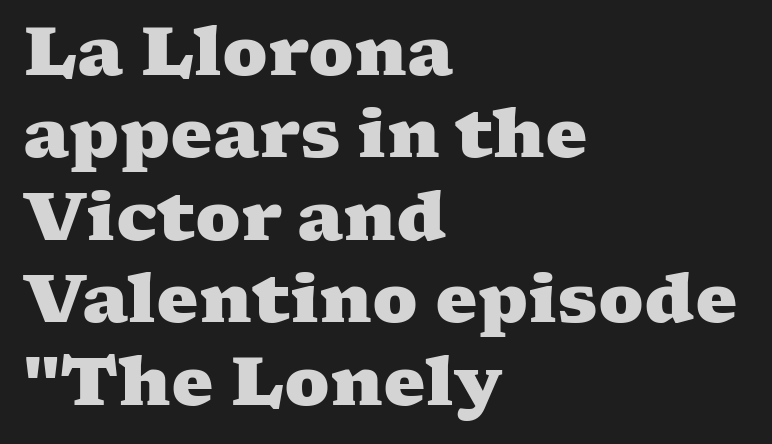
Only glyphs here, with clear space below each row. The passage shown has conventional tracking throughout. If you drew a ruler down the left edge, every line would touch it. Each glyph is drawn with heavy, bold strokes.
